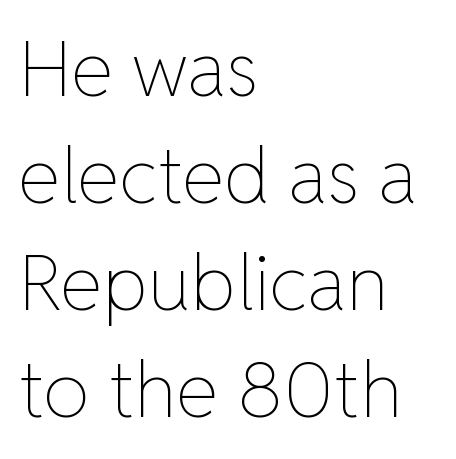
Q: Is the text bold? A: No.
Q: Is the text italic (slanted)? A: No, it is upright.
Q: Is the text underlined? A: No.
Q: How is the paragraph aligned? A: Left-aligned.
Q: Is the spacing between letters normal or unusually wide? A: Normal.
Q: Is the spacing between lines tight, normal or loose? A: Normal.
Q: Width (condensed, normal, or wide)? A: Normal.
Q: Stroke contrast? A: Low.
Q: x-height? A: Medium.
Q: Monospaced? A: No.
